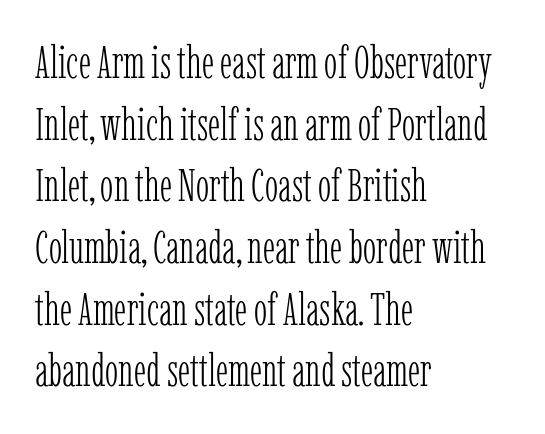
This is serif lettering, the kind often seen in printed books. The font's upright variant was chosen for this text. The words here are not underlined. The rendering uses a moderate line-height, typical for paragraphs.
